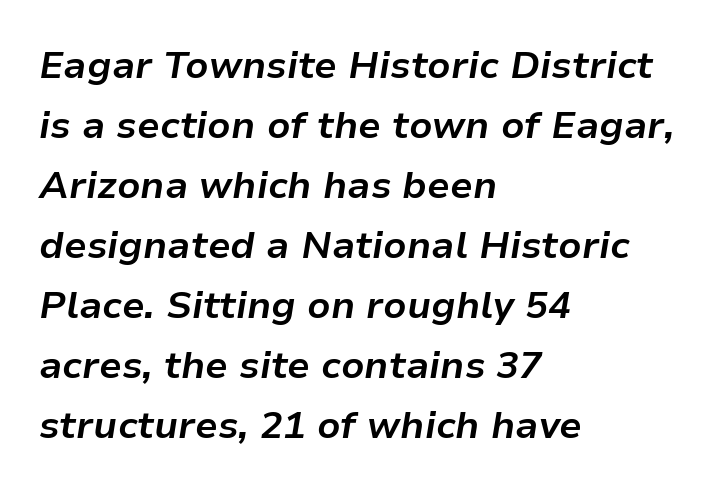
The image shows 38 px bold type, italic (leaning right); set left-aligned, normal line spacing (1.58x), normal letter spacing, not underlined; low stroke contrast and a medium x-height.
